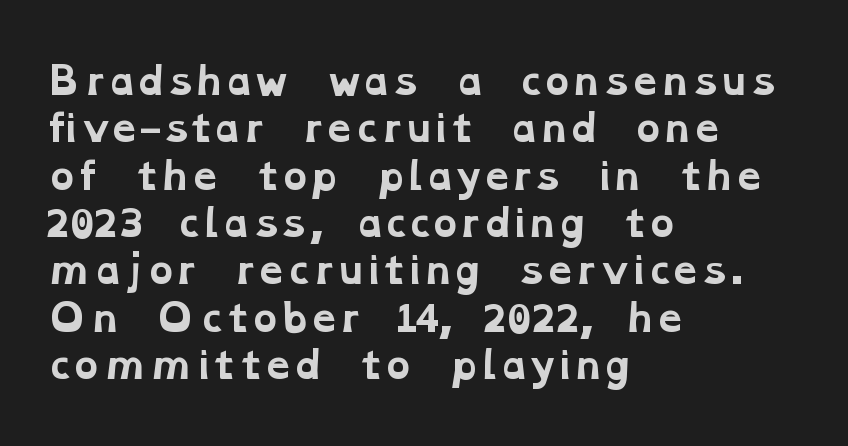
{"serif": "yes", "bold": "yes", "weight": "bold", "width": "wide", "stroke_contrast": "low", "x_height": "medium", "monospaced": "no", "underline": "no", "align": "left", "line_spacing": "normal", "line_spacing_ratio": 1.28, "letter_spacing": "normal", "letter_spacing_em": 0.0, "glyph_px": 37}
